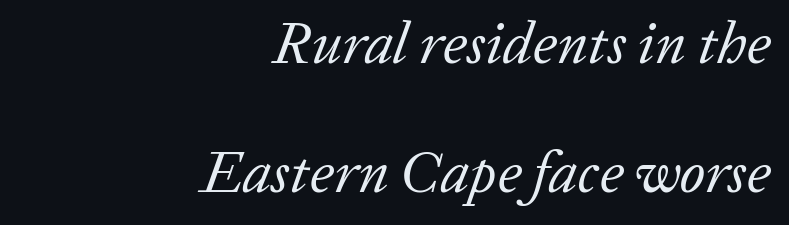
Q: Is the text bold? A: No.
Q: Is the text italic (slanted)? A: Yes, it leans right by about 20 degrees.
Q: Is the typeface a serif or a sans-serif typeface? A: Serif.
Q: Is the text underlined? A: No.
Q: How is the paragraph aligned? A: Right-aligned.
Q: Is the spacing between letters normal or unusually wide? A: Normal.
Q: Is the spacing between lines tight, normal or loose? A: Loose.
Q: Width (condensed, normal, or wide)? A: Normal.
Q: Stroke contrast? A: Low.
Q: x-height? A: Medium.
Q: Monospaced? A: No.
